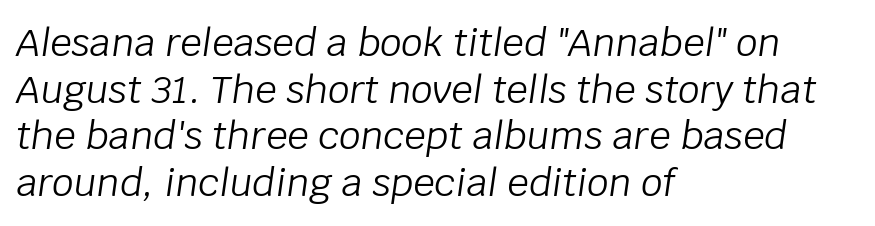
Q: Is the text bold? A: No.
Q: Is the text italic (slanted)? A: Yes, it leans right by about 8 degrees.
Q: Is the text underlined? A: No.
Q: How is the paragraph aligned? A: Left-aligned.
Q: Is the spacing between letters normal or unusually wide? A: Normal.
Q: Width (condensed, normal, or wide)? A: Normal.
Q: Stroke contrast? A: Low.
Q: x-height? A: Large.
Q: Monospaced? A: No.
